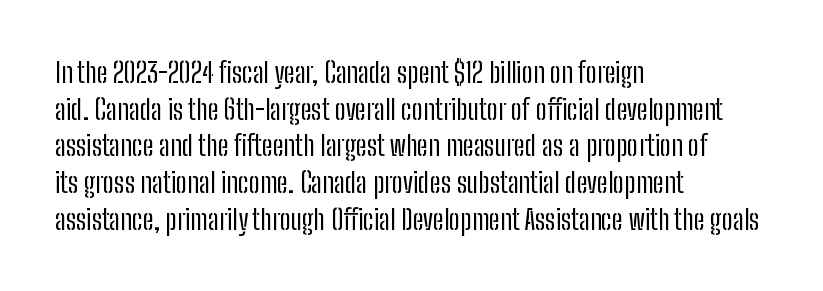
{"serif": "no", "italic": "no", "bold": "no", "weight": "regular", "width": "condensed", "stroke_contrast": "low", "x_height": "medium", "monospaced": "no", "underline": "no", "align": "left", "line_spacing": "normal", "line_spacing_ratio": 1.31, "letter_spacing": "normal", "letter_spacing_em": 0.0, "glyph_px": 28}
